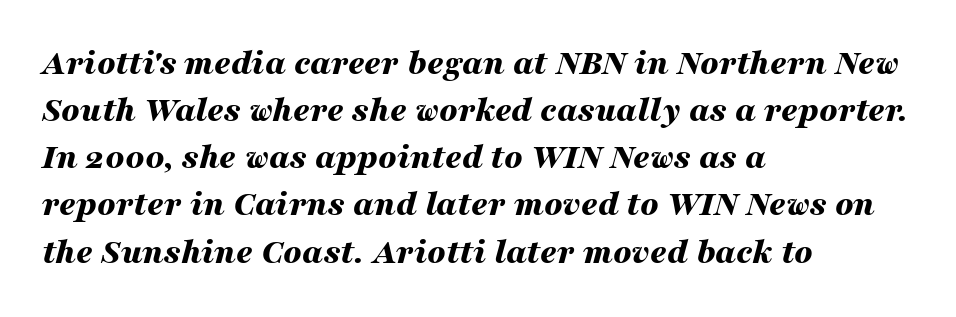
The image shows 36 px bold, wide type, italic (leaning right); set left-aligned, normal line spacing (1.31x), normal letter spacing, not underlined; medium stroke contrast and a medium x-height.
